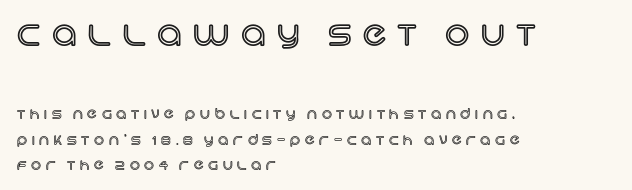
{"italic": "no", "width": "normal", "x_height": "large", "monospaced": "no", "underline": "no", "align": "left", "line_spacing_ratio": 1.82, "letter_spacing": "wide", "letter_spacing_em": 0.34, "larger_block": "first", "size_ratio": 2.43, "glyph_px": 34}
